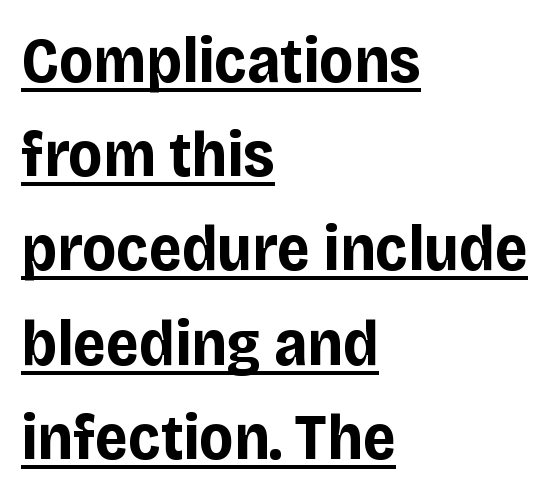
Looks like regular typesetting: each glyph gets only the width it needs. Notice how thick the strokes are: this is what a full bold looks like. No extra tracking has been applied to these lines. Letterform terminals end flat and unadorned throughout the passage. The lines are quadded left.
